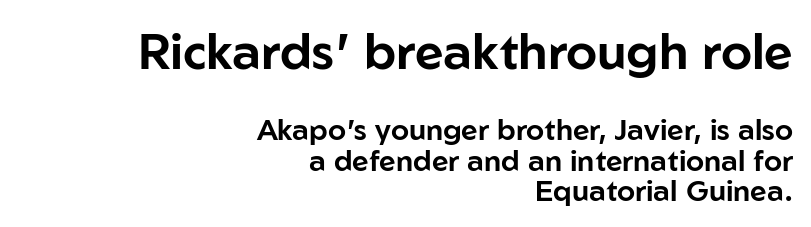
The image shows 50 px sans-serif type, upright; set right-aligned, tight line spacing (1.05x), normal letter spacing, not underlined; the first (top) block is 1.72x larger; low stroke contrast and a medium x-height.
